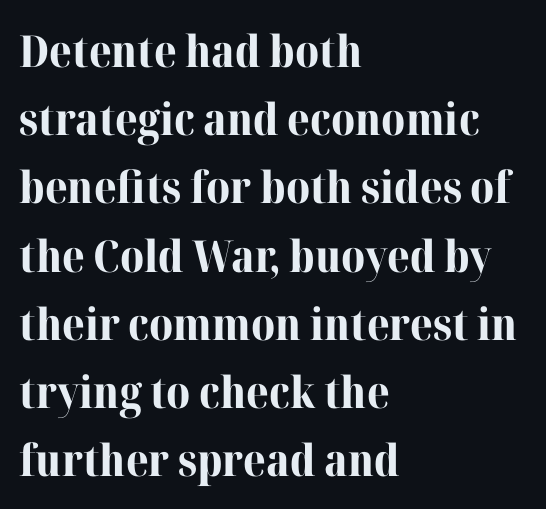
{"serif": "yes", "italic": "no", "bold": "yes", "weight": "bold", "width": "normal", "stroke_contrast": "high", "x_height": "medium", "monospaced": "no", "underline": "no", "align": "left", "line_spacing": "normal", "line_spacing_ratio": 1.55, "letter_spacing": "normal", "letter_spacing_em": 0.0, "glyph_px": 44}
